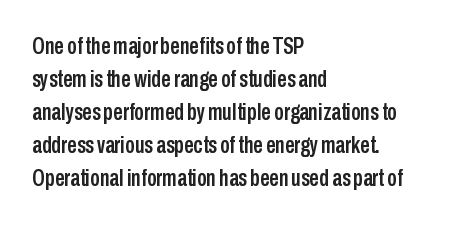
The image shows 24 px text type, upright; set left-aligned, normal line spacing (1.38x), normal letter spacing, not underlined.
